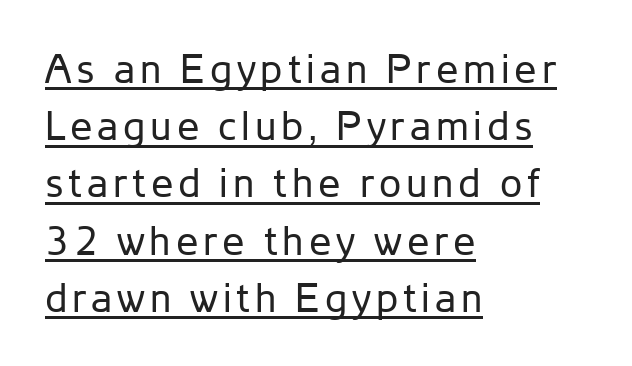
Is this a fixed-width face? No — the glyphs have proportional, varying widths. This is not heavy type; no bold has been used. Caption: multi-line text, flush left, ragged right. The lettering is marked with a stroke running underneath it.
